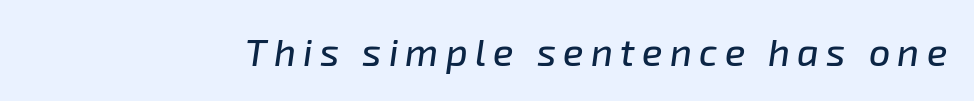
{"italic": "yes", "lean": "right", "slant_degrees": 8, "width": "normal", "stroke_contrast": "low", "x_height": "medium", "monospaced": "no", "underline": "no", "glyph_px": 38}
